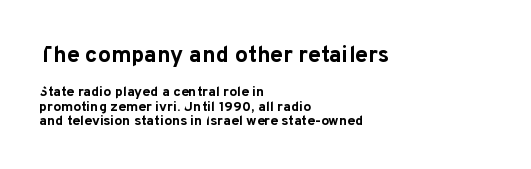
The image shows 23 px bold type, upright; set left-aligned, tight line spacing (1.06x), normal letter spacing, not underlined; the first (top) block is 1.64x larger.
